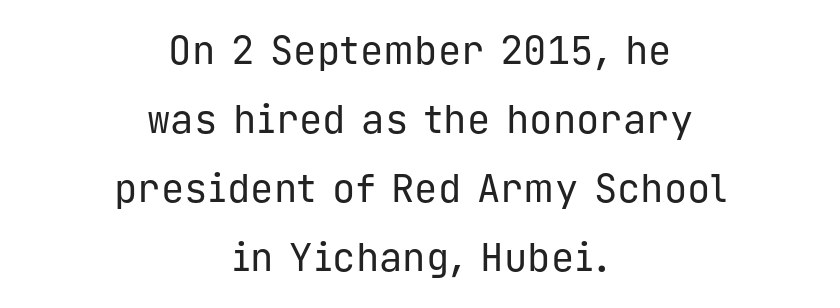
The image shows 39 px regular-weight sans-serif type, upright, monospaced; set centered, line spacing 1.77x, normal letter spacing, not underlined; low stroke contrast and a medium x-height.
